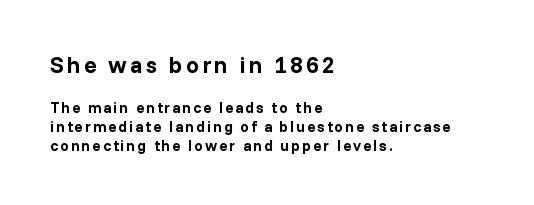
Q: Is the text bold? A: Yes.
Q: Is the text italic (slanted)? A: No, it is upright.
Q: Is the text underlined? A: No.
Q: How is the paragraph aligned? A: Left-aligned.
Q: Is the spacing between lines tight, normal or loose? A: Normal.
Q: Which block of text is set in a larger size, the first (top) or the second (bottom)? A: The first (top) one.
